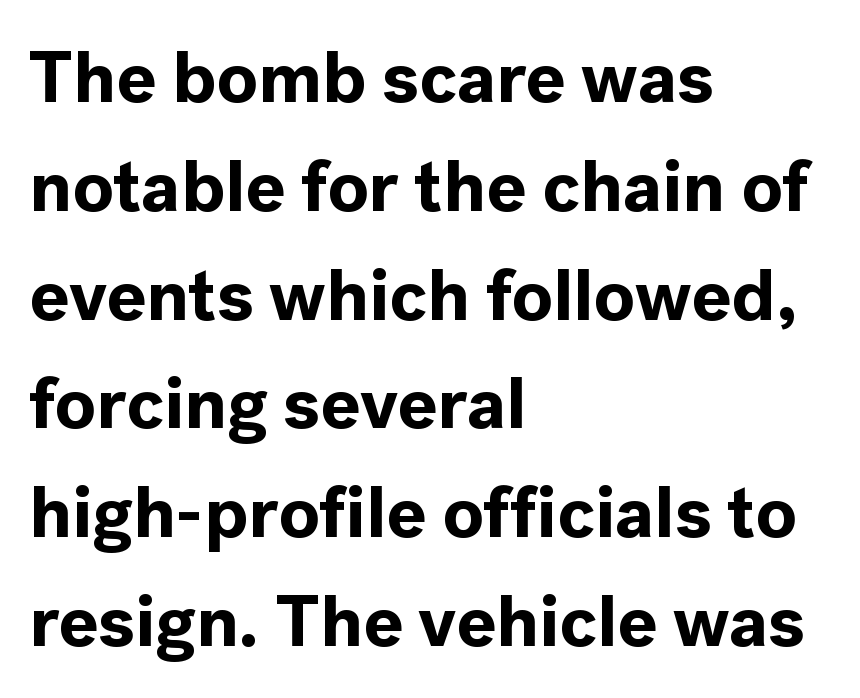
The image shows 74 px bold sans-serif type, upright; set left-aligned, normal line spacing (1.47x), normal letter spacing, not underlined; a medium x-height.
